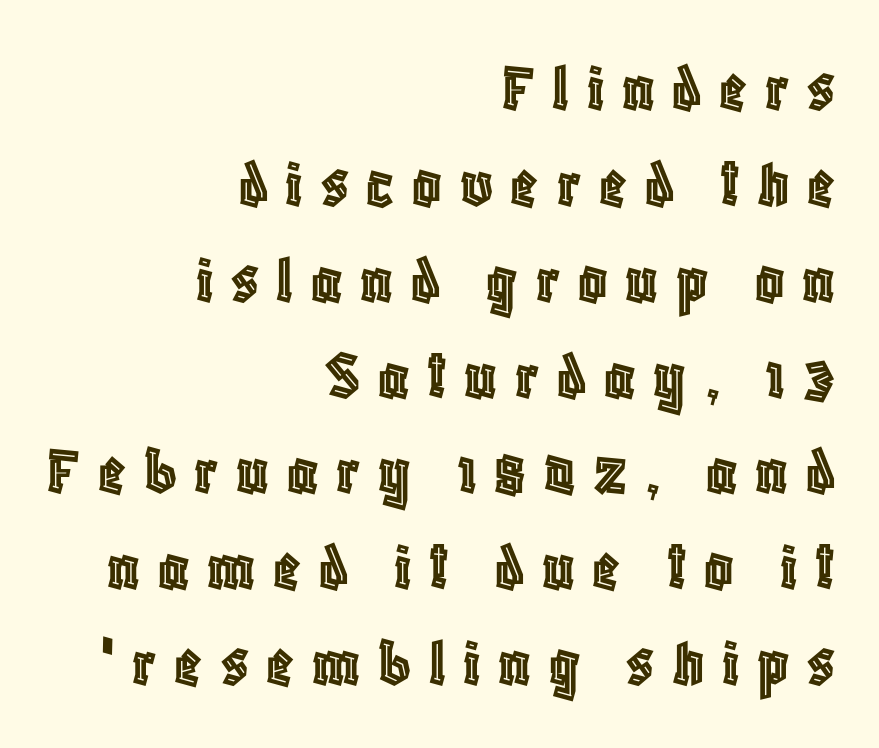
The image shows 71 px condensed type, upright; set right-aligned, normal line spacing (1.35x), unusually wide letter spacing (+0.25 em), not underlined; a large x-height.
